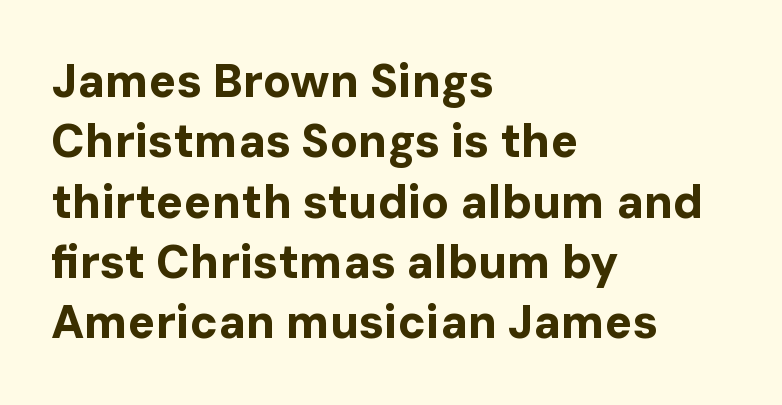
Vertical spacing — default. A typesetter would call this zero additional tracking. Every character sits straight up, as roman type does. Each letter keeps its own natural width here, so spacing adapts to shape. This is sans-serif lettering, the kind often seen on screens and signage.
